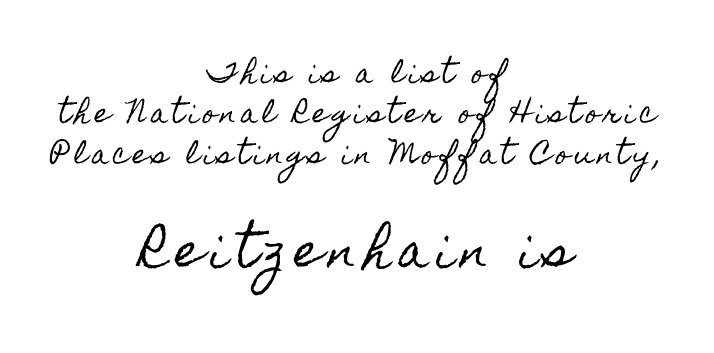
{"width": "condensed", "x_height": "small", "monospaced": "no", "underline": "no", "align": "center", "line_spacing": "normal", "line_spacing_ratio": 1.55, "larger_block": "second", "size_ratio": 1.77, "glyph_px": 46}
